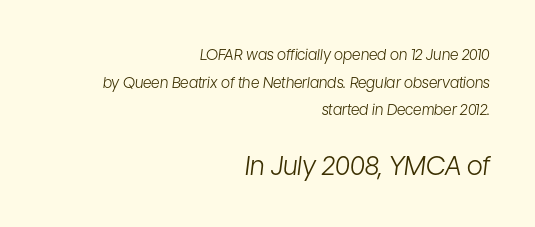
{"italic": "yes", "lean": "right", "slant_degrees": 7, "bold": "no", "underline": "no", "align": "right", "line_spacing_ratio": 1.84, "letter_spacing": "normal", "letter_spacing_em": 0.0, "larger_block": "second", "size_ratio": 1.73, "glyph_px": 26}
